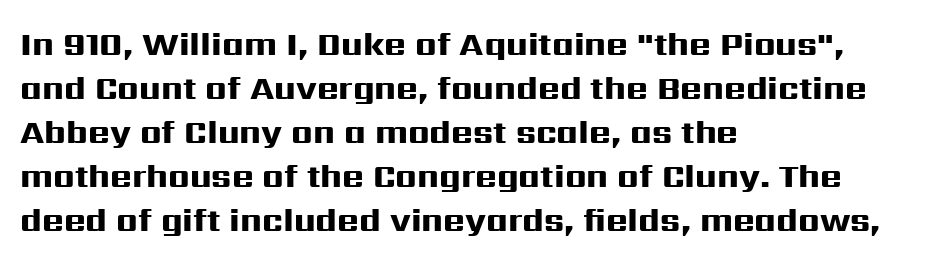
The image shows 33 px heavy, wide sans-serif type, upright; set left-aligned, normal line spacing (1.33x), normal letter spacing, not underlined; high stroke contrast and a medium x-height.
